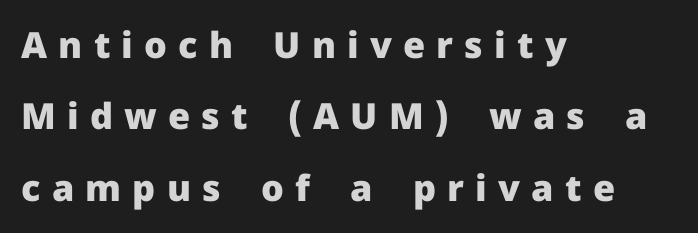
Horizontal alignment here is leftward, the default for most running prose. The tracking reads as deliberately expanded to a designer's eye. These lines are composed in type without serifs. Upright lettering throughout. The characters look thick and weighty, a clear bold. Each letter keeps its own natural width here, so spacing adapts to shape.
